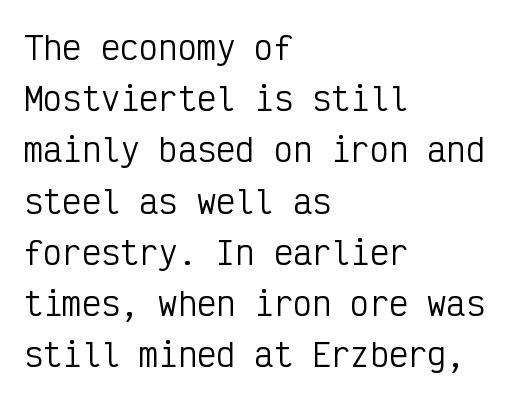
Q: Is the text bold? A: No.
Q: Is the text italic (slanted)? A: No, it is upright.
Q: Is the typeface a serif or a sans-serif typeface? A: Sans-serif.
Q: Is the text underlined? A: No.
Q: How is the paragraph aligned? A: Left-aligned.
Q: Is the spacing between letters normal or unusually wide? A: Normal.
Q: Is the spacing between lines tight, normal or loose? A: Normal.
Q: Width (condensed, normal, or wide)? A: Condensed.
Q: Stroke contrast? A: Low.
Q: x-height? A: Medium.
Q: Monospaced? A: Yes.
